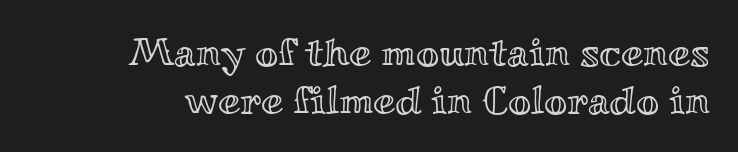
Q: Is the text italic (slanted)? A: No, it is upright.
Q: Is the text underlined? A: No.
Q: Is the spacing between letters normal or unusually wide? A: Normal.
Q: Width (condensed, normal, or wide)? A: Wide.
Q: x-height? A: Small.
Q: Monospaced? A: No.
